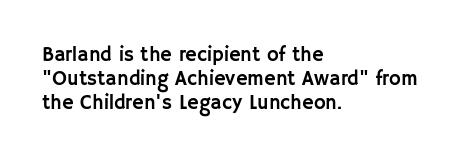
Q: Is the text italic (slanted)? A: No, it is upright.
Q: Is the text underlined? A: No.
Q: How is the paragraph aligned? A: Left-aligned.
Q: Is the spacing between letters normal or unusually wide? A: Normal.
